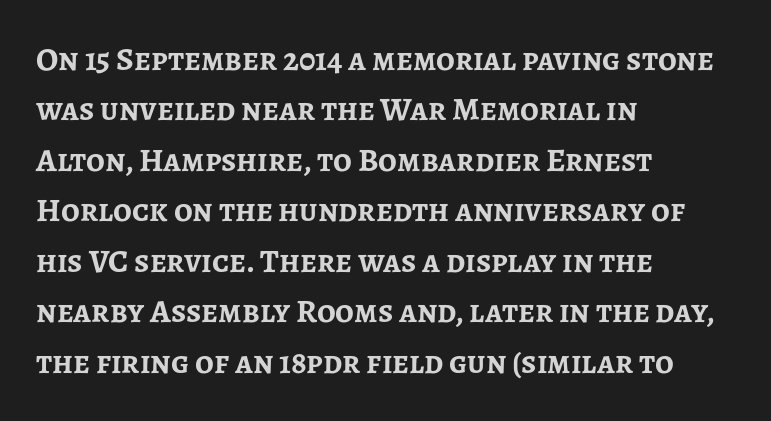
A typesetter would call this proportional, since set widths differ per character. Notice how thick the strokes are: this is what a full bold looks like. Notice how descenders clear the ascenders below comfortably — that's standard leading. Visually the block forms a straight wall on the left and a jagged coastline on the right.
